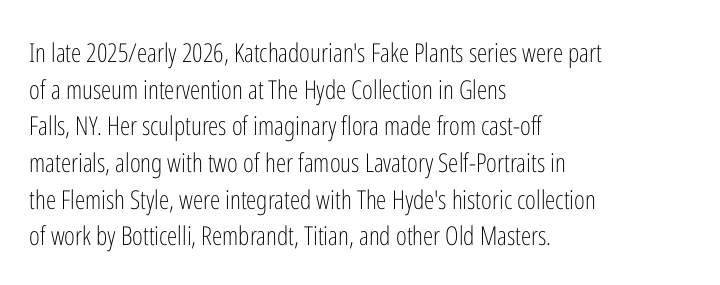
The image shows 26 px text type, upright; set left-aligned, normal line spacing (1.41x), normal letter spacing, not underlined.
